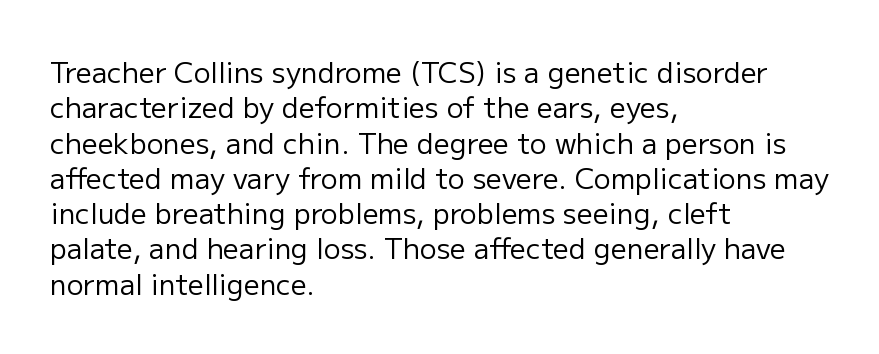
Q: Is the text bold? A: No.
Q: Is the text italic (slanted)? A: No, it is upright.
Q: Is the typeface a serif or a sans-serif typeface? A: Sans-serif.
Q: Is the text underlined? A: No.
Q: How is the paragraph aligned? A: Left-aligned.
Q: Is the spacing between letters normal or unusually wide? A: Normal.
Q: Is the spacing between lines tight, normal or loose? A: Normal.
Q: Width (condensed, normal, or wide)? A: Normal.
Q: Stroke contrast? A: Low.
Q: x-height? A: Medium.
Q: Monospaced? A: No.
